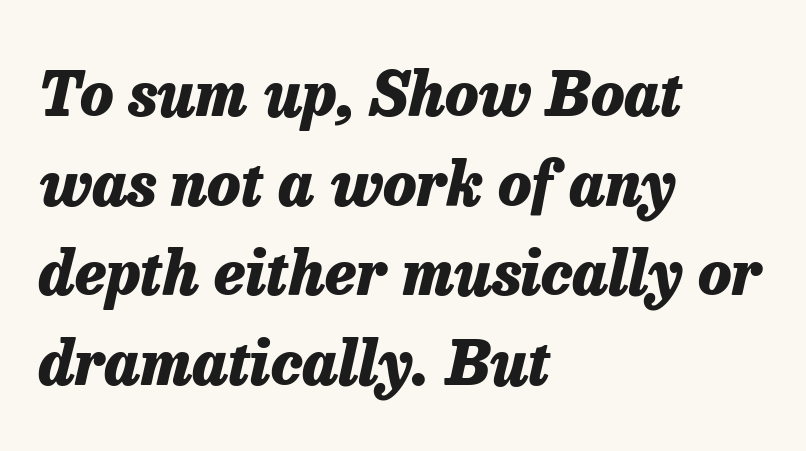
Honestly, there is no underline to notice here at all. Letter spacing: default. You can tell it's italic because the verticals aren't actually vertical. The paragraph has a hard left edge and a soft right edge. Looks like regular typesetting: each glyph gets only the width it needs. The block of text has a typical density, with ordinary space between rows.
